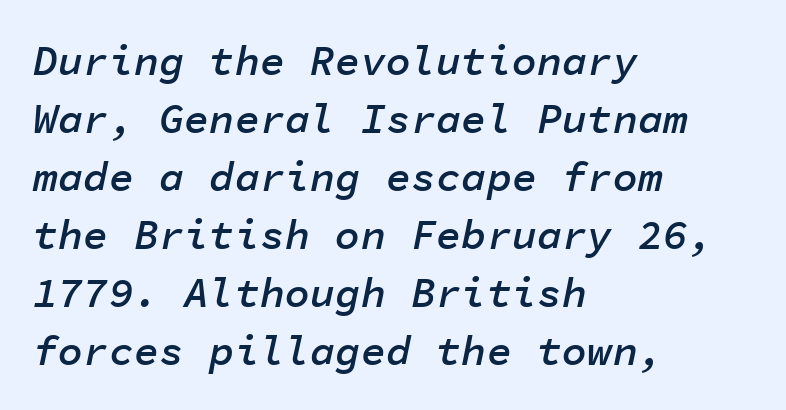
This sample uses an oblique cut, with every glyph tilted off the vertical. Looks like terminal output: every glyph gets an equal slot. Every letter is mildly thick-stroked: semibold rather than bold. The typesetter chose a ragged-right arrangement here. Does the leading feel generous? No, just average. A bare baseline throughout the passage.
